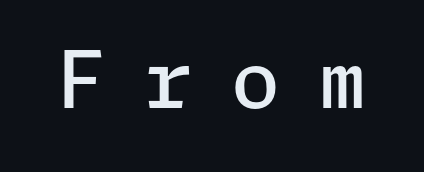
{"serif": "no", "italic": "no", "bold": "semi", "weight": "semibold", "width": "normal", "stroke_contrast": "low", "x_height": "medium", "underline": "no", "letter_spacing": "wide", "letter_spacing_em": 0.48, "glyph_px": 79}
